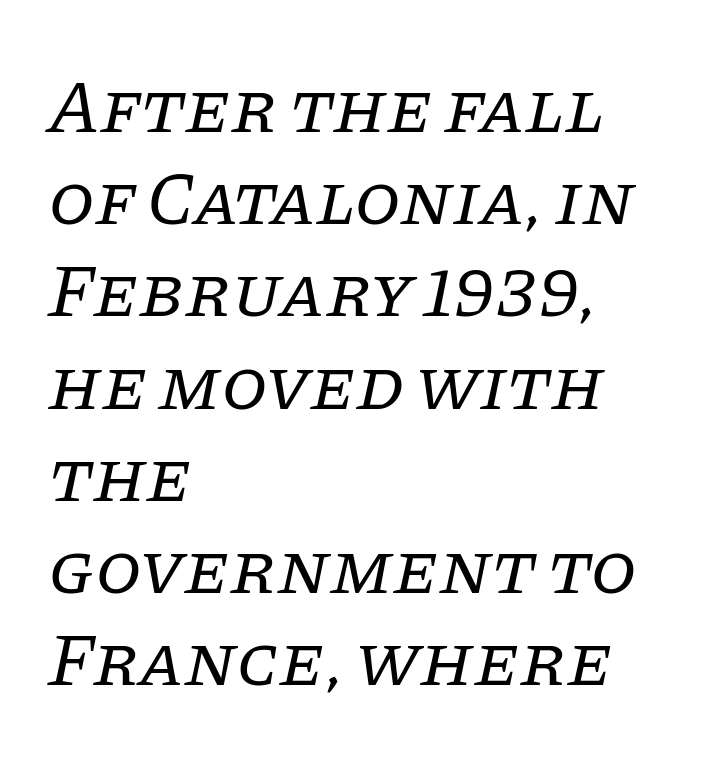
Vertical stems look standard width or narrower in stroke. These lines are set flush left with a ragged right edge. The passage shown has conventional tracking throughout. The passage shown is typeset with a serif family.
